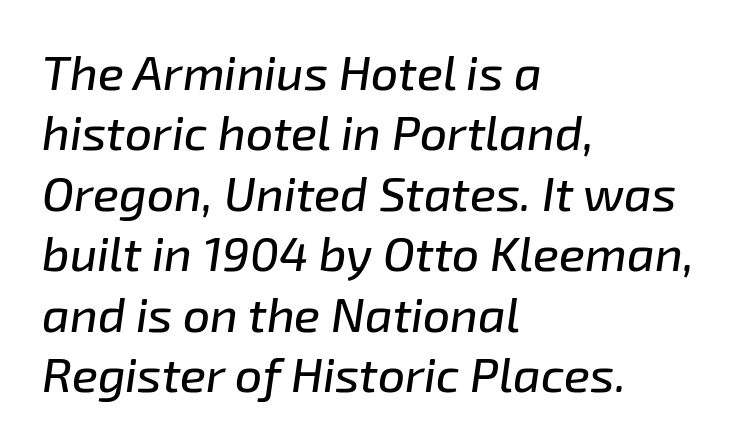
Do the characters align in a grid? No, the font is proportional. The space between consecutive lines is moderate. Designer's note — italics engaged. The type is set solid horizontally, with unmodified tracking. The words here are not underlined.
